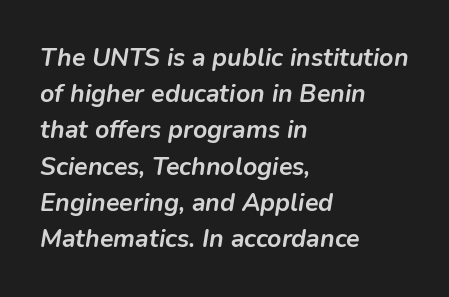
The image shows 25 px bold type, italic (leaning right); set left-aligned, normal line spacing (1.45x), normal letter spacing, not underlined.
